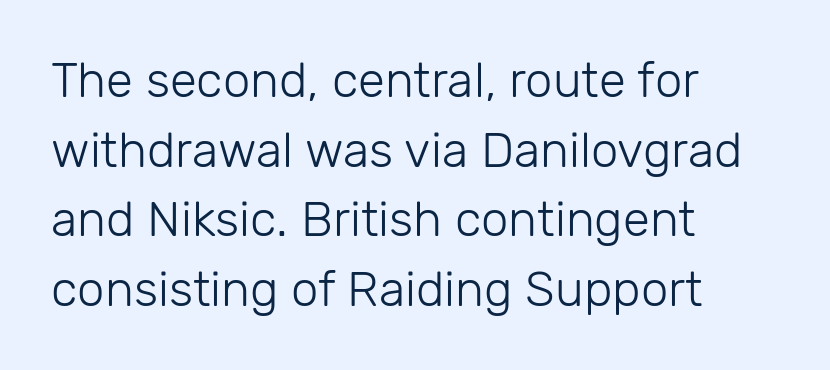
The image shows 49 px light sans-serif type, upright; set left-aligned, normal line spacing (1.42x), normal letter spacing, not underlined; low stroke contrast and a medium x-height.
